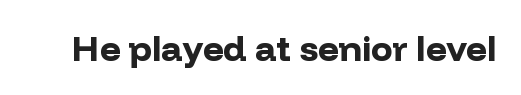
Q: Is the text bold? A: Yes.
Q: Is the text italic (slanted)? A: No, it is upright.
Q: Is the typeface a serif or a sans-serif typeface? A: Sans-serif.
Q: Is the text underlined? A: No.
Q: Is the spacing between letters normal or unusually wide? A: Normal.
Q: Width (condensed, normal, or wide)? A: Normal.
Q: Stroke contrast? A: Low.
Q: x-height? A: Medium.
Q: Monospaced? A: No.
